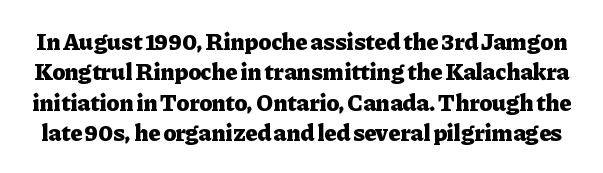
Thick stems and heavy bowls — unmistakably bold. Only glyphs here, with clear space below each row. Nothing unusual about the tracking: characters are spaced as the font intends. Reading down the column, the eye jumps a familiar distance to each next line. Unlike italic type, these characters show no tilt at all.
